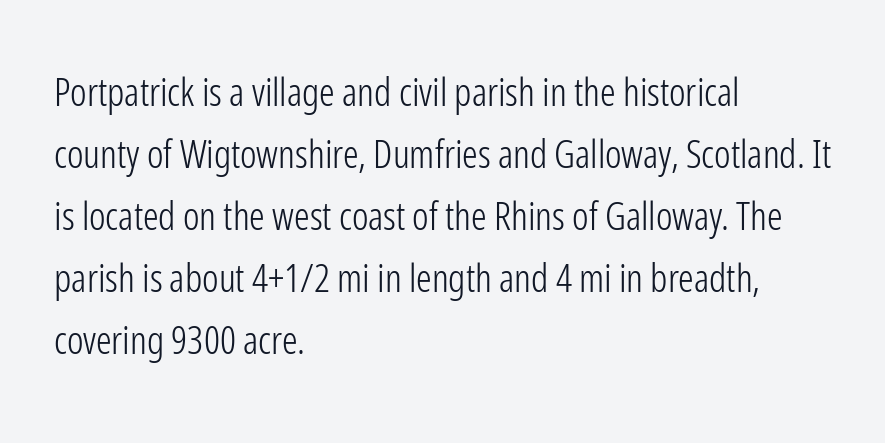
Q: Is the text bold? A: No.
Q: Is the text italic (slanted)? A: No, it is upright.
Q: Is the typeface a serif or a sans-serif typeface? A: Sans-serif.
Q: Is the text underlined? A: No.
Q: How is the paragraph aligned? A: Left-aligned.
Q: Is the spacing between letters normal or unusually wide? A: Normal.
Q: Is the spacing between lines tight, normal or loose? A: Normal.
Q: Width (condensed, normal, or wide)? A: Condensed.
Q: Stroke contrast? A: Low.
Q: x-height? A: Medium.
Q: Monospaced? A: No.
